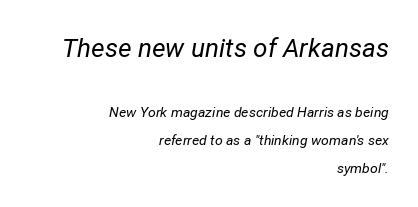
The image shows 26 px text type, italic (leaning right); set right-aligned, loose line spacing (2.01x), normal letter spacing, not underlined; the first (top) block is 1.86x larger.
